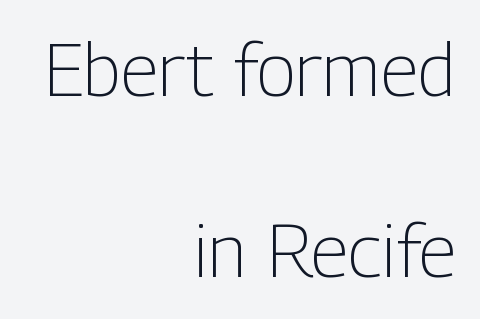
{"serif": "no", "italic": "no", "bold": "no", "weight": "light", "width": "condensed", "stroke_contrast": "low", "x_height": "medium", "monospaced": "no", "underline": "no", "align": "right", "line_spacing": "loose", "line_spacing_ratio": 2.45, "letter_spacing": "normal", "letter_spacing_em": 0.0, "glyph_px": 74}
